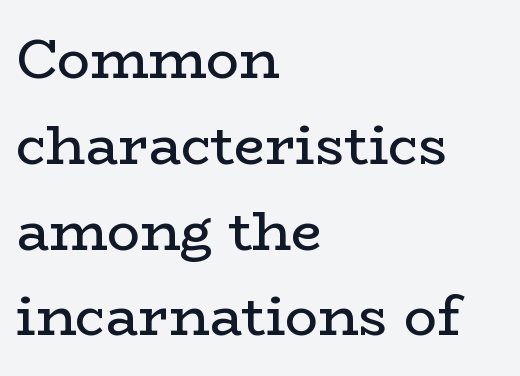
The image shows 55 px regular-weight, wide serif type, upright; set left-aligned, normal line spacing (1.56x), normal letter spacing, not underlined; low stroke contrast and a medium x-height.
